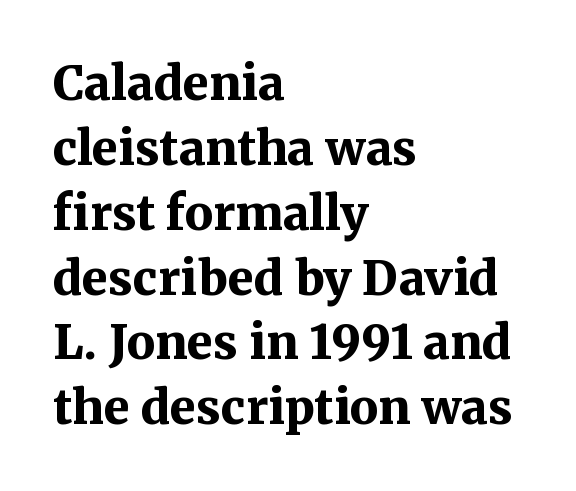
{"serif": "yes", "italic": "no", "bold": "yes", "weight": "bold", "width": "normal", "stroke_contrast": "medium", "x_height": "medium", "monospaced": "no", "underline": "no", "align": "left", "line_spacing": "normal", "line_spacing_ratio": 1.38, "letter_spacing": "normal", "letter_spacing_em": 0.0, "glyph_px": 47}
